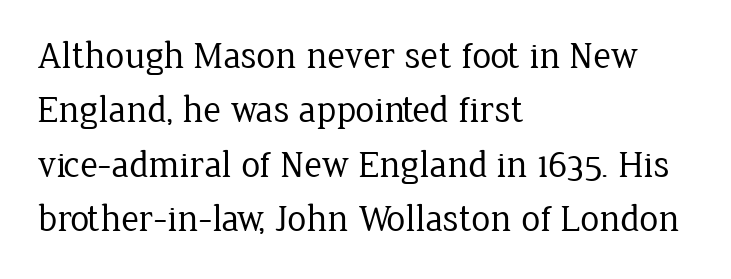
{"serif": "yes", "italic": "no", "bold": "no", "weight": "regular", "width": "normal", "stroke_contrast": "low", "x_height": "medium", "monospaced": "no", "underline": "no", "align": "left", "line_spacing": "normal", "line_spacing_ratio": 1.43, "letter_spacing": "normal", "letter_spacing_em": 0.0, "glyph_px": 38}
